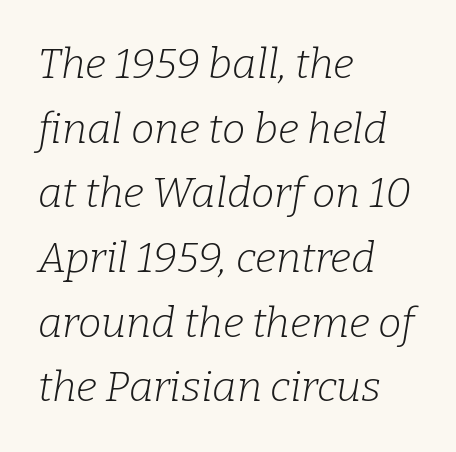
Q: Is the text bold? A: No.
Q: Is the text italic (slanted)? A: Yes, it leans right by about 9 degrees.
Q: Is the typeface a serif or a sans-serif typeface? A: Serif.
Q: Is the text underlined? A: No.
Q: How is the paragraph aligned? A: Left-aligned.
Q: Is the spacing between letters normal or unusually wide? A: Normal.
Q: Is the spacing between lines tight, normal or loose? A: Normal.
Q: Width (condensed, normal, or wide)? A: Normal.
Q: Stroke contrast? A: Low.
Q: x-height? A: Medium.
Q: Monospaced? A: No.
